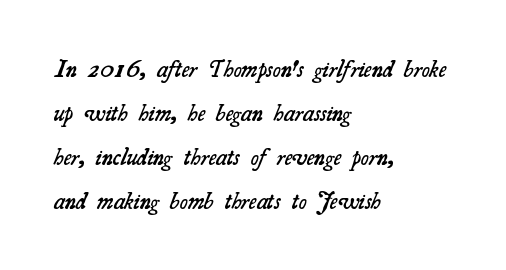
Q: Is the text bold? A: Semi-bold.
Q: Is the text underlined? A: No.
Q: How is the paragraph aligned? A: Left-aligned.
Q: Is the spacing between letters normal or unusually wide? A: Normal.
